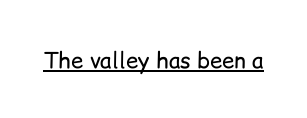
{"italic": "no", "bold": "no", "underline": "yes", "letter_spacing": "normal", "letter_spacing_em": 0.0, "glyph_px": 22}
